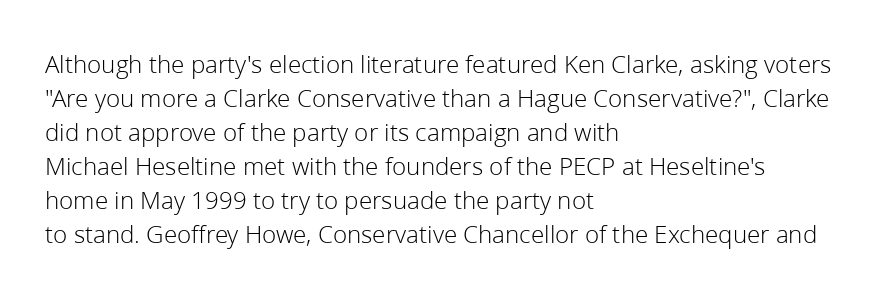
{"italic": "no", "bold": "no", "underline": "no", "align": "left", "line_spacing": "normal", "line_spacing_ratio": 1.31, "letter_spacing": "normal", "letter_spacing_em": 0.0, "glyph_px": 26}
